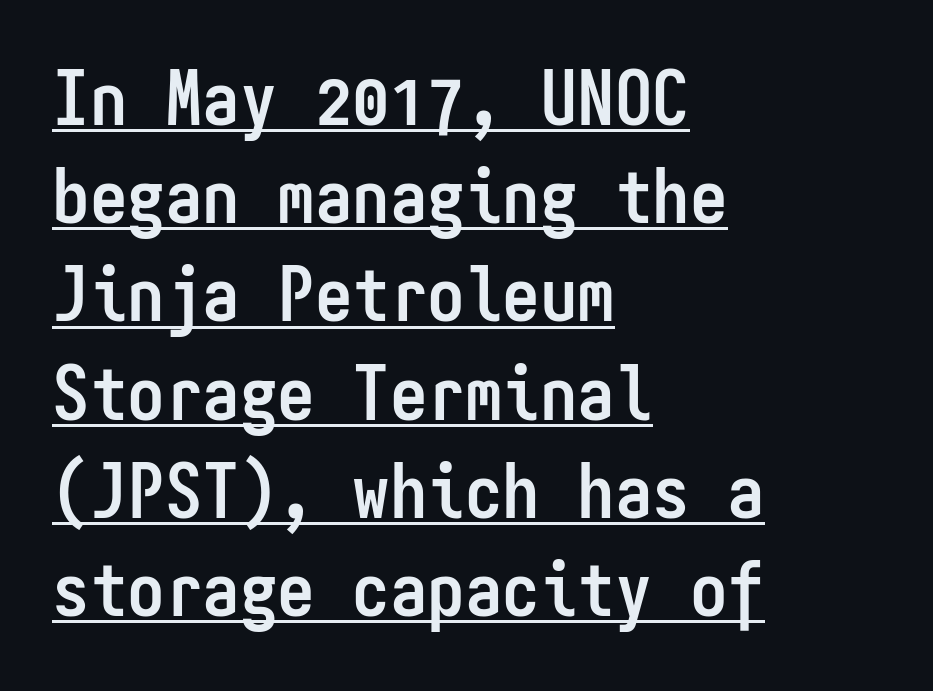
{"serif": "no", "italic": "no", "bold": "yes", "weight": "semibold", "width": "condensed", "stroke_contrast": "low", "x_height": "medium", "monospaced": "yes", "underline": "yes", "align": "left", "line_spacing": "normal", "line_spacing_ratio": 1.31, "letter_spacing": "normal", "letter_spacing_em": 0.0, "glyph_px": 75}
